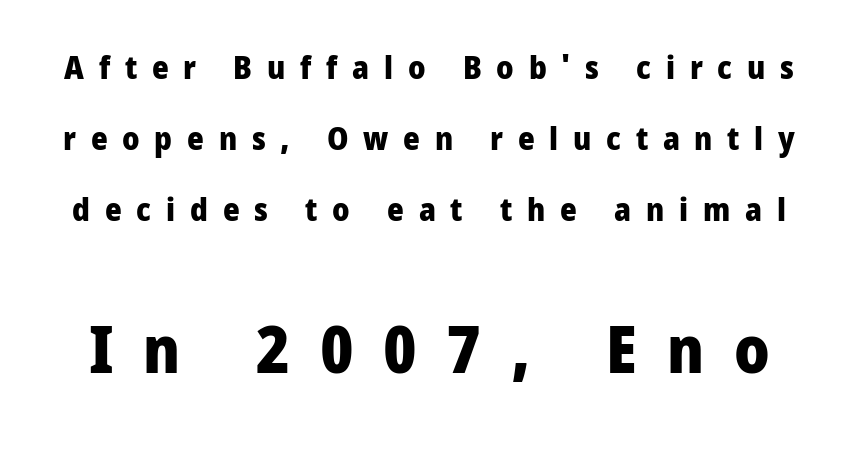
Q: Is the text bold? A: Yes.
Q: Is the text italic (slanted)? A: No, it is upright.
Q: Is the typeface a serif or a sans-serif typeface? A: Sans-serif.
Q: Is the text underlined? A: No.
Q: Is the spacing between letters normal or unusually wide? A: Unusually wide.
Q: Is the spacing between lines tight, normal or loose? A: Loose.
Q: Which block of text is set in a larger size, the first (top) or the second (bottom)? A: The second (bottom) one.
Q: Width (condensed, normal, or wide)? A: Normal.
Q: Stroke contrast? A: Low.
Q: x-height? A: Medium.
Q: Monospaced? A: No.
